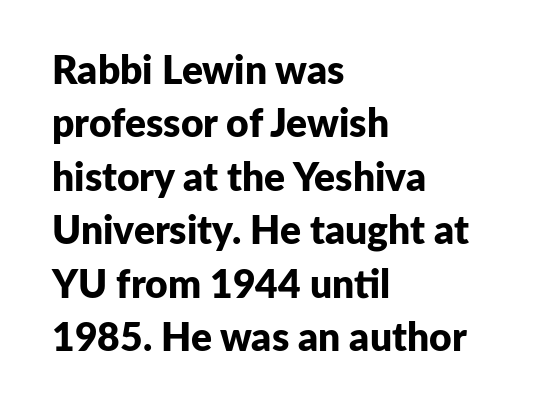
{"serif": "no", "italic": "no", "bold": "yes", "weight": "bold", "width": "normal", "stroke_contrast": "low", "x_height": "medium", "monospaced": "no", "underline": "no", "align": "left", "line_spacing": "normal", "line_spacing_ratio": 1.37, "letter_spacing": "normal", "letter_spacing_em": 0.0, "glyph_px": 39}
